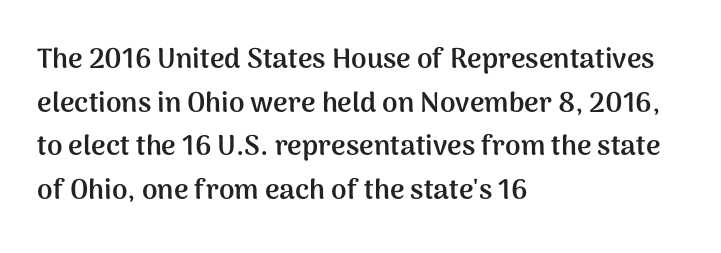
Q: Is the text bold? A: Yes.
Q: Is the text italic (slanted)? A: No, it is upright.
Q: Is the typeface a serif or a sans-serif typeface? A: Sans-serif.
Q: Is the text underlined? A: No.
Q: How is the paragraph aligned? A: Left-aligned.
Q: Is the spacing between letters normal or unusually wide? A: Normal.
Q: Is the spacing between lines tight, normal or loose? A: Normal.
Q: Width (condensed, normal, or wide)? A: Normal.
Q: Stroke contrast? A: Medium.
Q: x-height? A: Medium.
Q: Monospaced? A: No.
